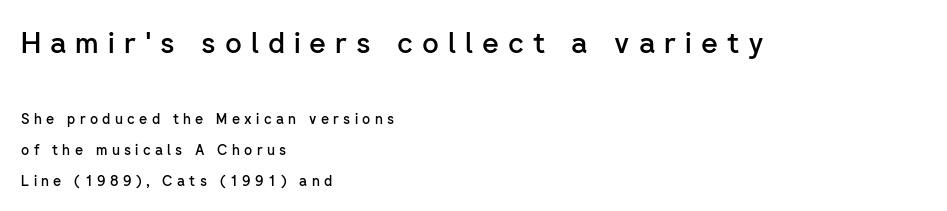
{"serif": "no", "italic": "no", "bold": "semi", "weight": "semibold", "width": "normal", "stroke_contrast": "low", "x_height": "medium", "monospaced": "no", "underline": "no", "align": "left", "line_spacing": "loose", "line_spacing_ratio": 2.2, "letter_spacing": "wide", "letter_spacing_em": 0.31, "larger_block": "first", "size_ratio": 2.07, "glyph_px": 29}
